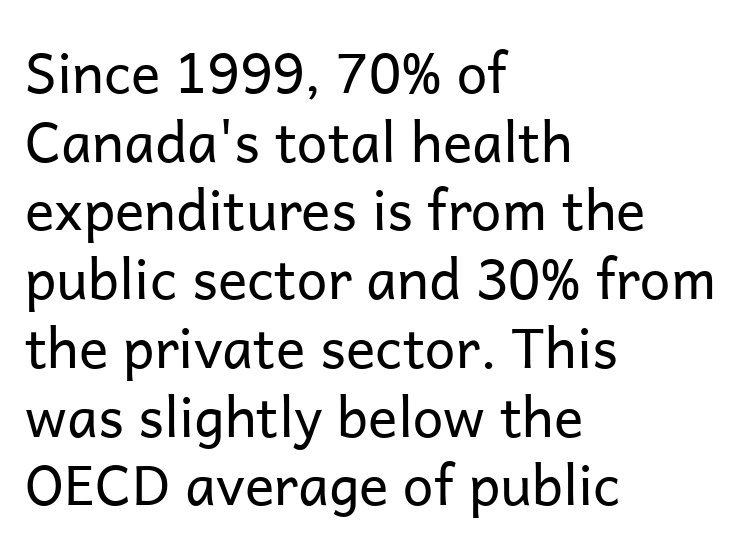
Q: Is the text bold? A: No.
Q: Is the text italic (slanted)? A: No, it is upright.
Q: Is the typeface a serif or a sans-serif typeface? A: Sans-serif.
Q: Is the text underlined? A: No.
Q: How is the paragraph aligned? A: Left-aligned.
Q: Is the spacing between letters normal or unusually wide? A: Normal.
Q: Is the spacing between lines tight, normal or loose? A: Normal.
Q: Width (condensed, normal, or wide)? A: Normal.
Q: Stroke contrast? A: Low.
Q: x-height? A: Medium.
Q: Monospaced? A: No.
